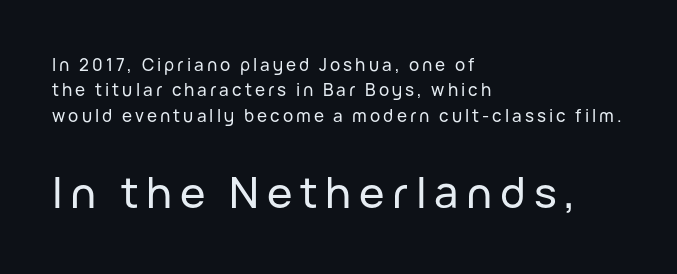
Q: Is the text italic (slanted)? A: No, it is upright.
Q: Is the typeface a serif or a sans-serif typeface? A: Sans-serif.
Q: Is the text underlined? A: No.
Q: How is the paragraph aligned? A: Left-aligned.
Q: Is the spacing between lines tight, normal or loose? A: Normal.
Q: Which block of text is set in a larger size, the first (top) or the second (bottom)? A: The second (bottom) one.
Q: Width (condensed, normal, or wide)? A: Normal.
Q: Stroke contrast? A: Low.
Q: x-height? A: Medium.
Q: Monospaced? A: No.
